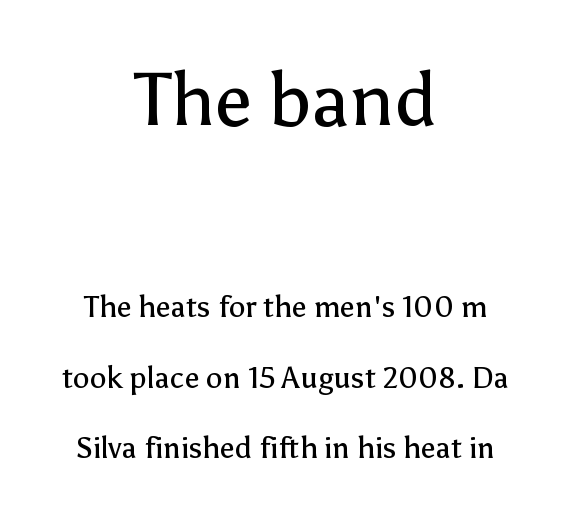
The image shows 74 px regular-weight sans-serif type, upright; set centered, loose line spacing (2.36x), normal letter spacing, not underlined; the first (top) block is 2.47x larger; low stroke contrast and a medium x-height.
